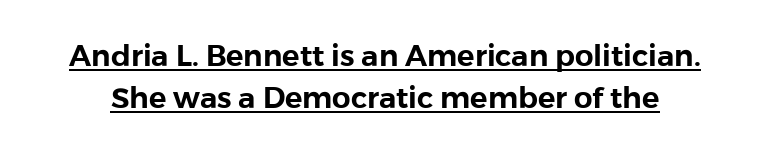
Q: Is the text italic (slanted)? A: No, it is upright.
Q: Is the typeface a serif or a sans-serif typeface? A: Sans-serif.
Q: Is the text underlined? A: Yes.
Q: Is the spacing between letters normal or unusually wide? A: Normal.
Q: Is the spacing between lines tight, normal or loose? A: Normal.
Q: Width (condensed, normal, or wide)? A: Normal.
Q: Stroke contrast? A: Low.
Q: x-height? A: Medium.
Q: Monospaced? A: No.
